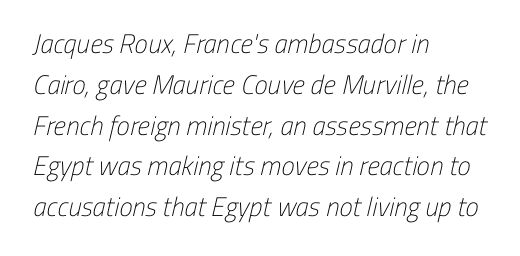
The image shows 27 px text type; set left-aligned, normal line spacing (1.51x), normal letter spacing, not underlined.
